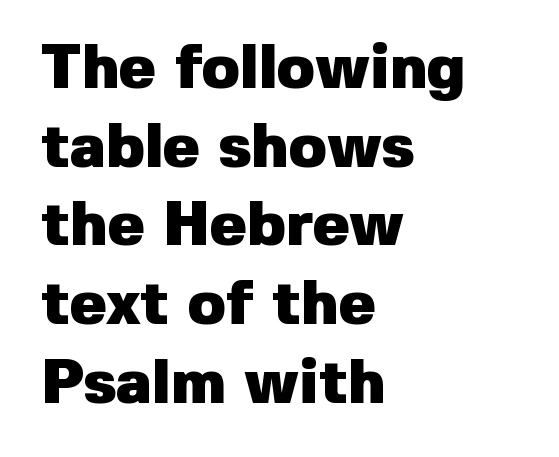
Q: Is the text bold? A: Yes.
Q: Is the text italic (slanted)? A: No, it is upright.
Q: Is the typeface a serif or a sans-serif typeface? A: Sans-serif.
Q: Is the text underlined? A: No.
Q: How is the paragraph aligned? A: Left-aligned.
Q: Is the spacing between letters normal or unusually wide? A: Normal.
Q: Is the spacing between lines tight, normal or loose? A: Normal.
Q: Width (condensed, normal, or wide)? A: Normal.
Q: Stroke contrast? A: Low.
Q: x-height? A: Medium.
Q: Monospaced? A: No.
